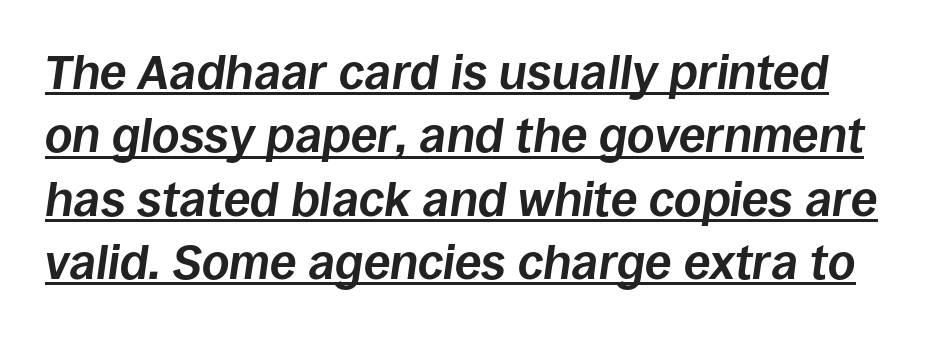
The rendering uses a bold face; every stroke is thick and dark. Posture: slanted. Each word holds together tightly as a unit, with standard inter-letter gaps. Has an underline been added? It has. Reading down the column, the eye jumps a familiar distance to each next line. Each letter keeps its own natural width here, so spacing adapts to shape.
